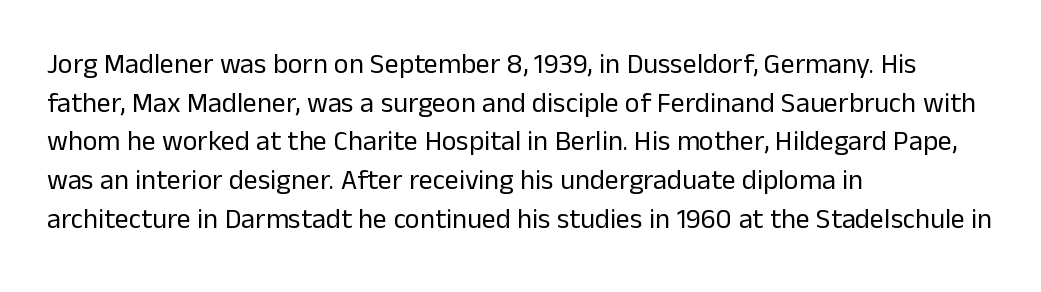
{"serif": "no", "italic": "no", "bold": "no", "weight": "regular", "width": "normal", "stroke_contrast": "low", "x_height": "medium", "monospaced": "no", "underline": "no", "align": "left", "line_spacing": "normal", "line_spacing_ratio": 1.38, "letter_spacing": "normal", "letter_spacing_em": 0.0, "glyph_px": 28}
